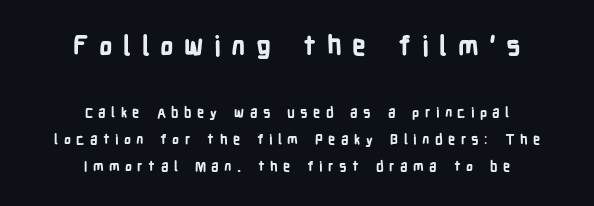
The zone under the glyphs is completely vacant. The rendering inserts visible extra space after every character. A typesetter would call this leading open, well beyond the default. The block sitting higher on the canvas is the one with enlarged characters. Caption: bold face, heavy strokes.
